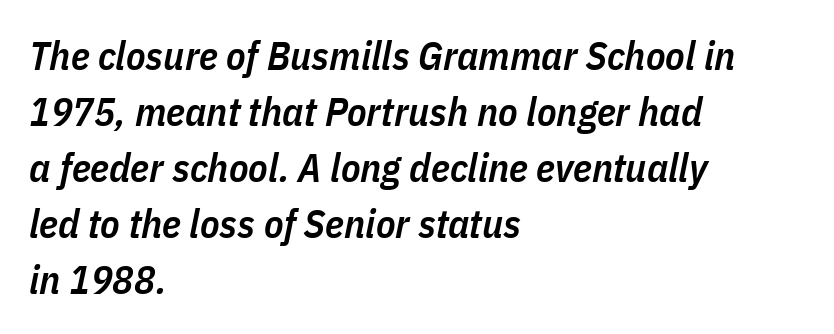
{"italic": "yes", "lean": "right", "slant_degrees": 11, "bold": "semi", "weight": "semibold", "width": "condensed", "stroke_contrast": "low", "x_height": "medium", "monospaced": "no", "underline": "no", "align": "left", "line_spacing": "normal", "line_spacing_ratio": 1.4, "letter_spacing": "normal", "letter_spacing_em": 0.0, "glyph_px": 40}
